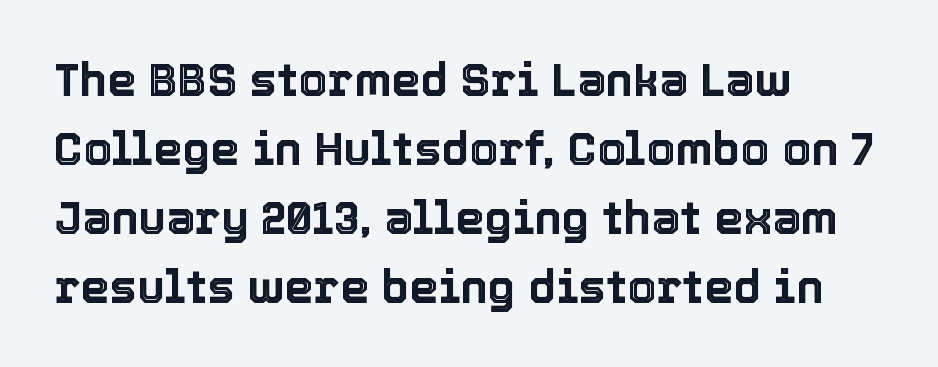
{"italic": "no", "width": "normal", "x_height": "medium", "monospaced": "no", "underline": "no", "align": "left", "line_spacing": "normal", "line_spacing_ratio": 1.5, "letter_spacing": "normal", "letter_spacing_em": 0.0, "glyph_px": 46}
